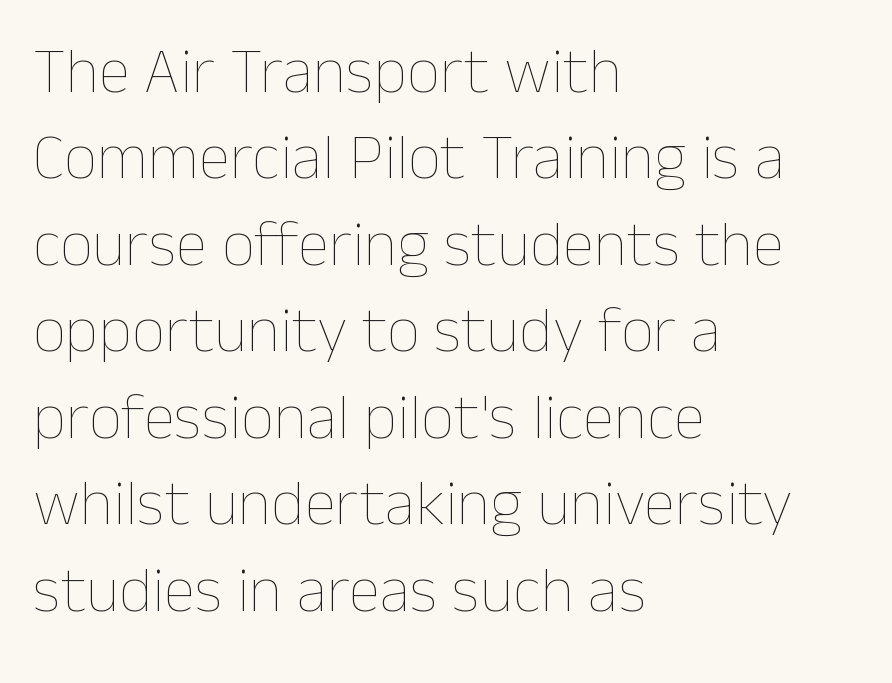
The image shows 65 px thin type, upright; set left-aligned, normal line spacing (1.33x), normal letter spacing, not underlined; low stroke contrast and a medium x-height.
